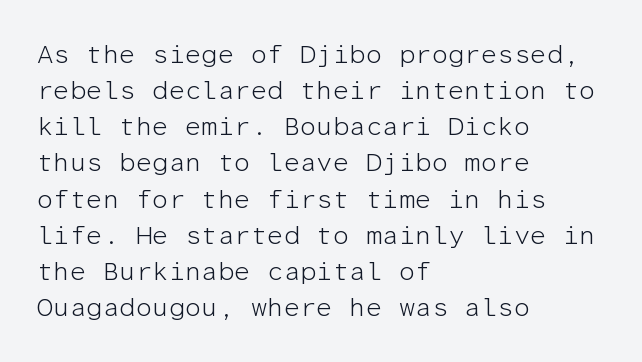
The image shows 26 px text type, upright; set left-aligned, normal line spacing (1.39x), normal letter spacing, not underlined.
